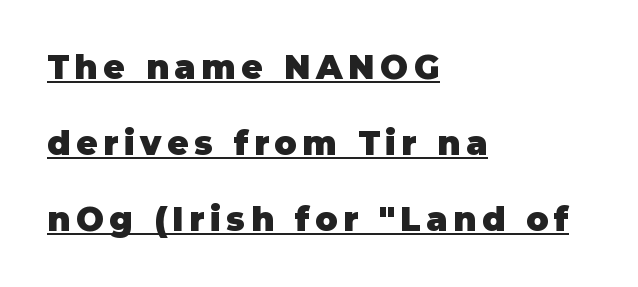
Q: Is the text bold? A: Yes.
Q: Is the text italic (slanted)? A: No, it is upright.
Q: Is the typeface a serif or a sans-serif typeface? A: Sans-serif.
Q: Is the text underlined? A: Yes.
Q: How is the paragraph aligned? A: Left-aligned.
Q: Is the spacing between lines tight, normal or loose? A: Loose.
Q: Width (condensed, normal, or wide)? A: Normal.
Q: Stroke contrast? A: Low.
Q: x-height? A: Large.
Q: Monospaced? A: No.
